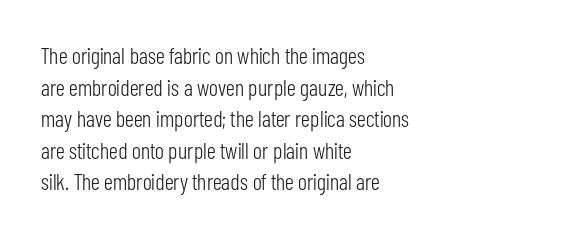
The image shows 23 px text type, upright; set left-aligned, normal line spacing (1.37x), normal letter spacing, not underlined.
